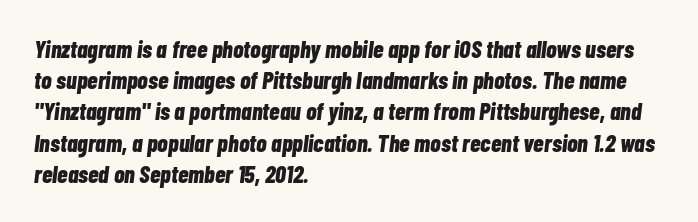
{"italic": "yes", "lean": "right", "slant_degrees": 7, "bold": "yes", "underline": "no", "align": "left", "line_spacing": "normal", "line_spacing_ratio": 1.3, "letter_spacing": "normal", "letter_spacing_em": 0.0, "glyph_px": 24}
